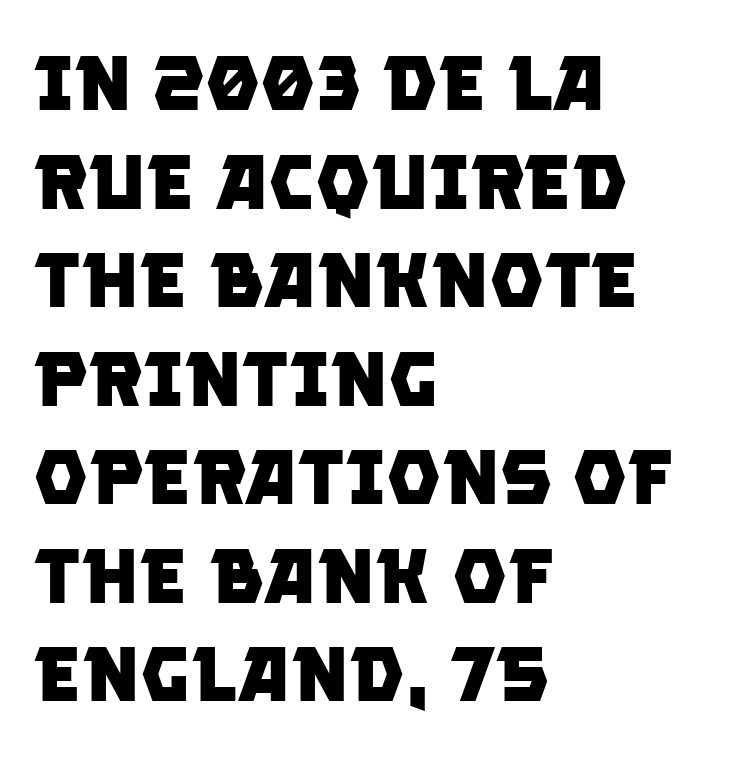
In terms of weight, the rendering is a true, heavy bold. Reading down the block, your eye returns to a fixed left position each line. Line spacing here is normal. The passage shown is not underscored anywhere.
